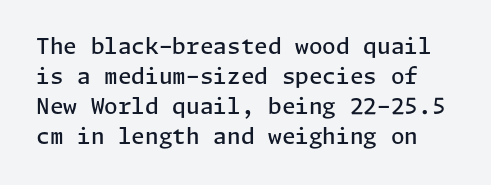
Q: Is the text bold? A: Semi-bold.
Q: Is the text italic (slanted)? A: No, it is upright.
Q: Is the text underlined? A: No.
Q: Is the spacing between letters normal or unusually wide? A: Normal.
Q: Is the spacing between lines tight, normal or loose? A: Normal.
